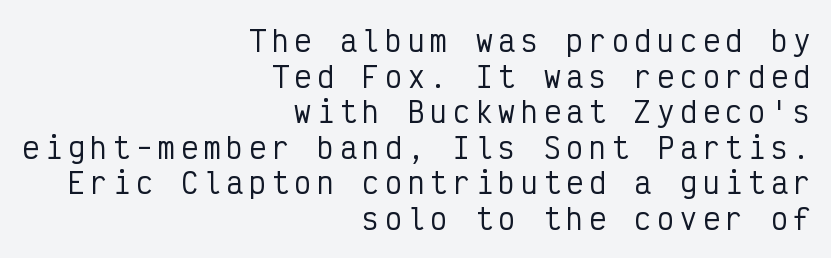
{"serif": "no", "italic": "no", "width": "condensed", "stroke_contrast": "low", "x_height": "medium", "monospaced": "yes", "underline": "no", "align": "right", "line_spacing": "normal", "line_spacing_ratio": 1.27, "letter_spacing": "wide", "letter_spacing_em": 0.21, "glyph_px": 28}
